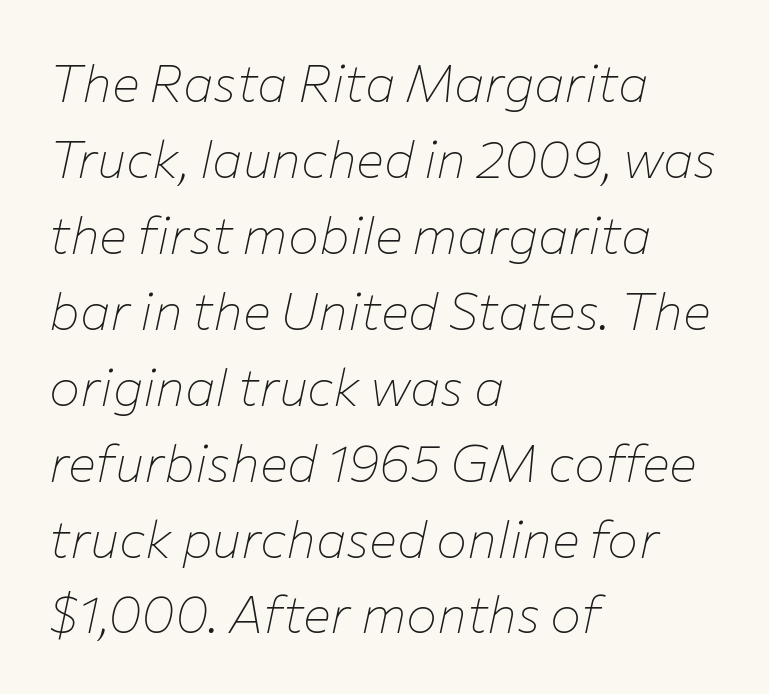
{"italic": "yes", "lean": "right", "slant_degrees": 12, "bold": "no", "weight": "thin", "width": "normal", "stroke_contrast": "low", "x_height": "medium", "monospaced": "no", "underline": "no", "align": "left", "line_spacing": "normal", "line_spacing_ratio": 1.46, "letter_spacing": "normal", "letter_spacing_em": 0.0, "glyph_px": 52}
